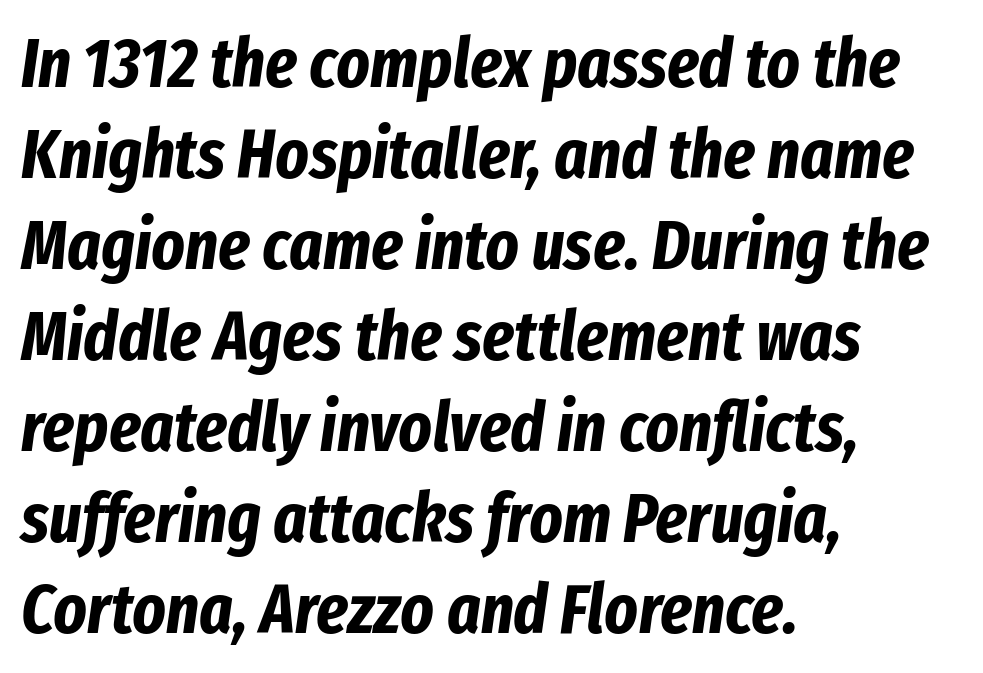
The image shows 70 px bold, condensed type, italic (leaning right); set left-aligned, normal line spacing (1.3x), normal letter spacing, not underlined; low stroke contrast and a medium x-height.
